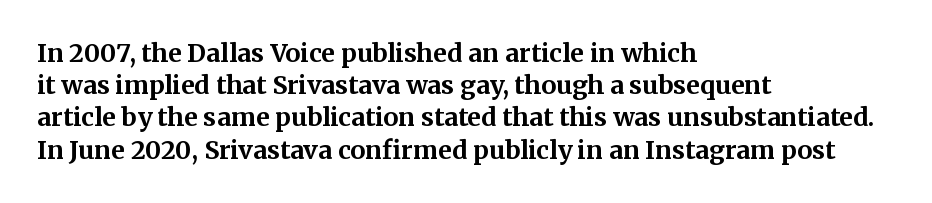
{"italic": "no", "bold": "yes", "underline": "no", "align": "left", "line_spacing": "normal", "line_spacing_ratio": 1.29, "letter_spacing": "normal", "letter_spacing_em": 0.0, "glyph_px": 25}
